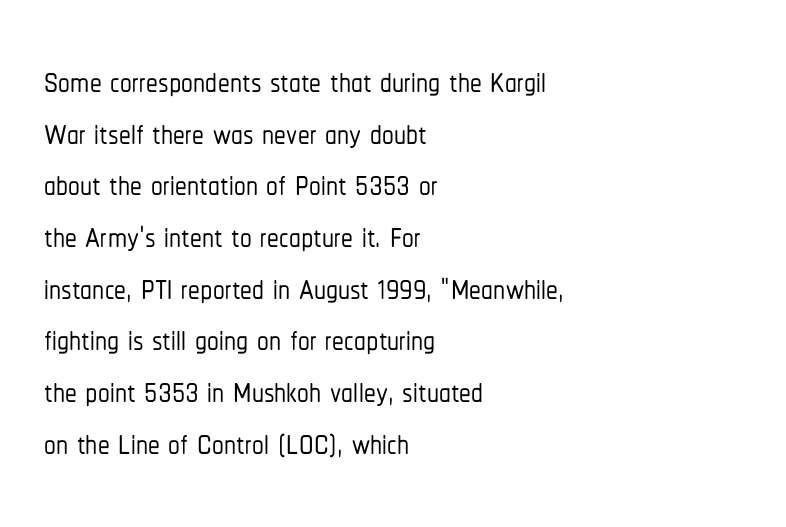
The typesetter chose a ragged-right arrangement here. This rendering employs a face without finishing strokes, i.e., a sans-serif. This rendering leaves character spacing at its baseline value. Whoever set this chose condensed vertical rhythm over breathing room. Here the designer chose a conventional face with non-uniform glyph widths. The words here are not underlined.
